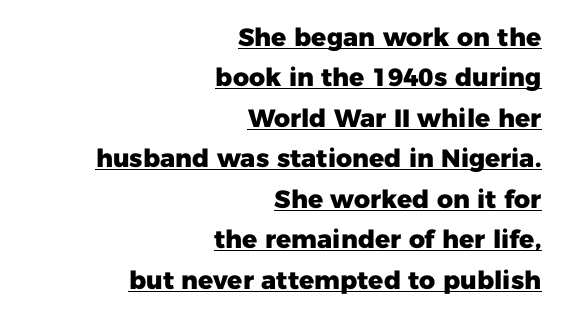
The image shows 25 px bold type, upright; set right-aligned, normal line spacing (1.62x), normal letter spacing, underlined.
